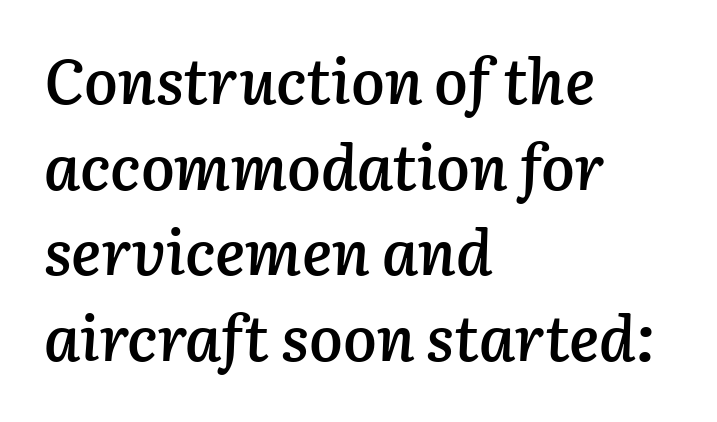
The image shows 63 px semibold type, italic (leaning right); set left-aligned, normal line spacing (1.36x), normal letter spacing, not underlined; low stroke contrast and a medium x-height.
